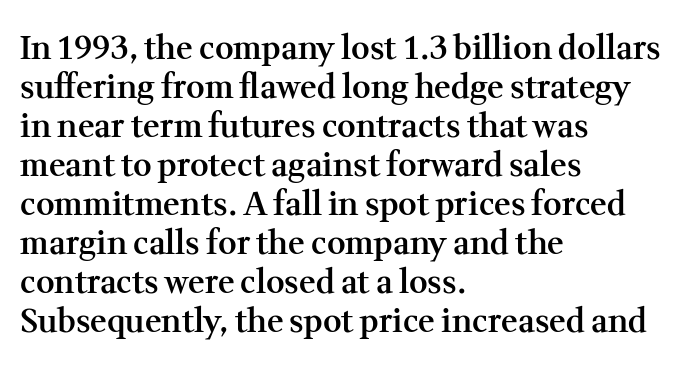
Q: Is the text bold? A: Semi-bold.
Q: Is the text italic (slanted)? A: No, it is upright.
Q: Is the typeface a serif or a sans-serif typeface? A: Serif.
Q: Is the text underlined? A: No.
Q: How is the paragraph aligned? A: Left-aligned.
Q: Is the spacing between letters normal or unusually wide? A: Normal.
Q: Width (condensed, normal, or wide)? A: Normal.
Q: Stroke contrast? A: Medium.
Q: x-height? A: Medium.
Q: Monospaced? A: No.
